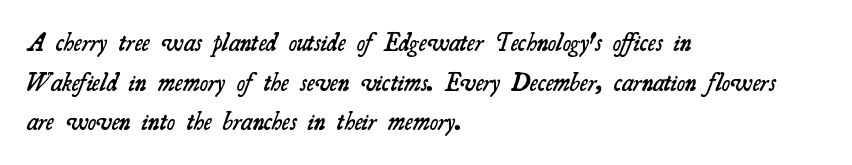
{"bold": "semi", "underline": "no", "align": "left", "line_spacing": "normal", "line_spacing_ratio": 1.59, "letter_spacing": "normal", "letter_spacing_em": 0.0, "glyph_px": 25}
